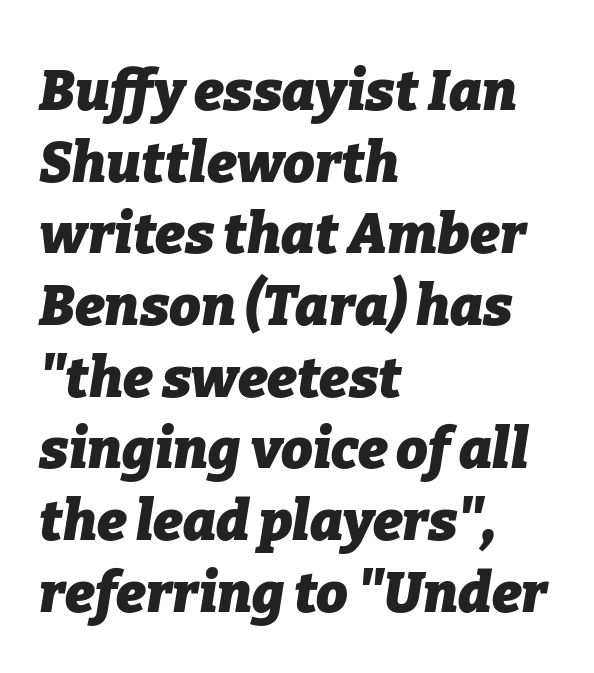
{"italic": "yes", "lean": "right", "slant_degrees": 9, "bold": "yes", "weight": "heavy", "width": "normal", "stroke_contrast": "low", "x_height": "medium", "monospaced": "no", "underline": "no", "align": "left", "line_spacing": "normal", "line_spacing_ratio": 1.28, "letter_spacing": "normal", "letter_spacing_em": 0.0, "glyph_px": 56}
